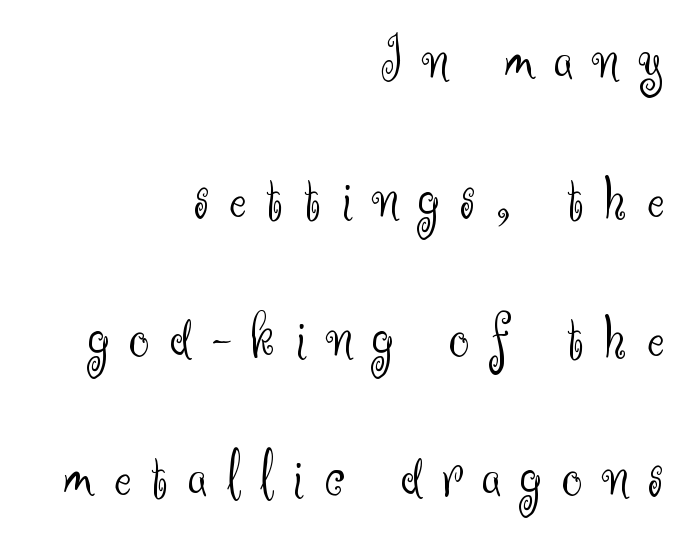
Nothing sits at the stroke ends, so this counts as sans-serif. Stroke mass is kept to a normal reading level or below. This is roman type, the default non-slanted kind. A typesetter would call this proportional, since set widths differ per character. What's the leading like? Stretched, with rows far apart.
